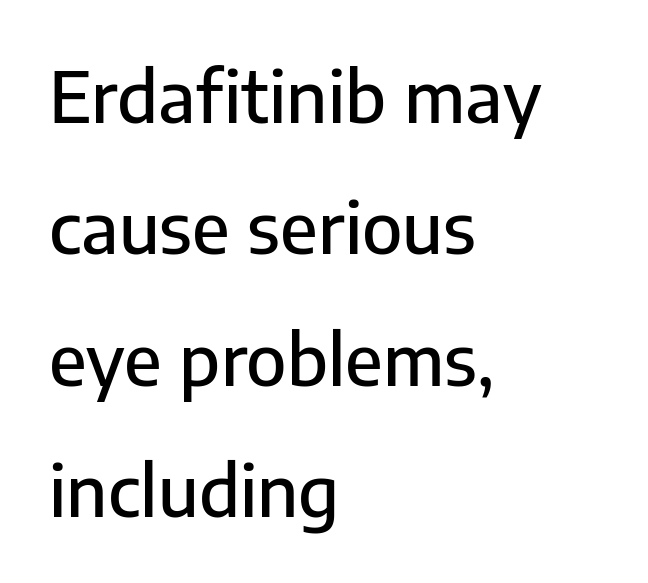
Q: Is the text italic (slanted)? A: No, it is upright.
Q: Is the typeface a serif or a sans-serif typeface? A: Sans-serif.
Q: Is the text underlined? A: No.
Q: How is the paragraph aligned? A: Left-aligned.
Q: Is the spacing between letters normal or unusually wide? A: Normal.
Q: Width (condensed, normal, or wide)? A: Normal.
Q: Stroke contrast? A: Low.
Q: x-height? A: Medium.
Q: Monospaced? A: No.
